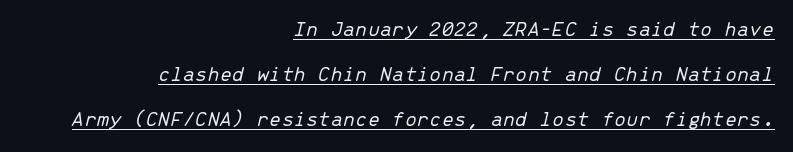
{"italic": "yes", "lean": "right", "slant_degrees": 13, "bold": "no", "underline": "yes", "align": "right", "line_spacing": "loose", "line_spacing_ratio": 2.05, "letter_spacing": "normal", "letter_spacing_em": 0.0, "glyph_px": 22}
